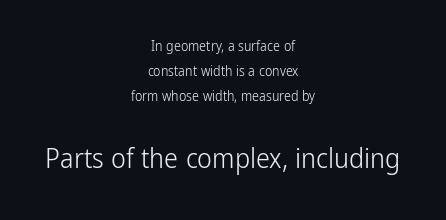
The image shows 28 px light, condensed sans-serif type, upright; set centered, line spacing 1.8x, normal letter spacing, not underlined; the second (bottom) block is 2.0x larger; low stroke contrast and a medium x-height.
